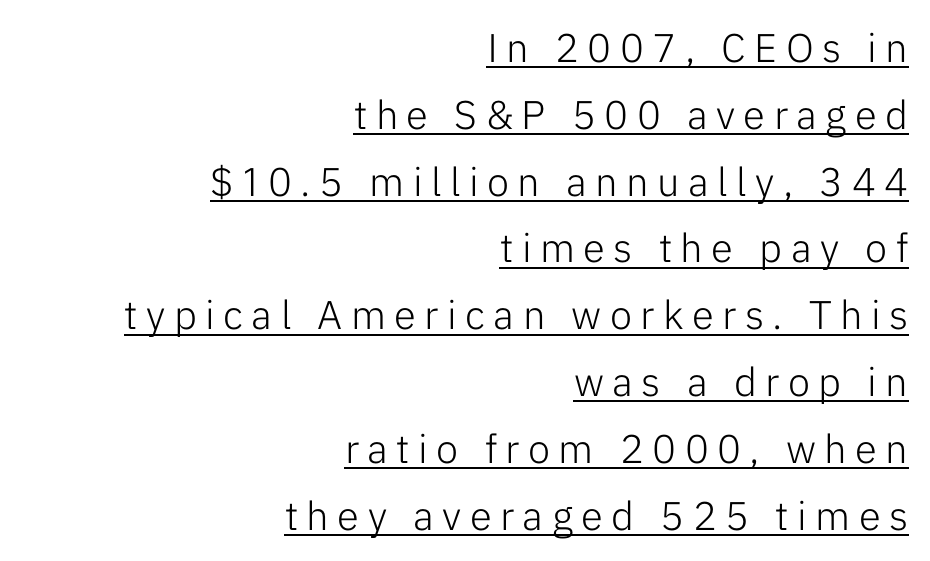
{"serif": "no", "italic": "no", "bold": "no", "weight": "light", "width": "normal", "stroke_contrast": "low", "x_height": "medium", "monospaced": "no", "underline": "yes", "align": "right", "line_spacing": "normal", "line_spacing_ratio": 1.67, "letter_spacing": "wide", "letter_spacing_em": 0.21, "glyph_px": 40}
